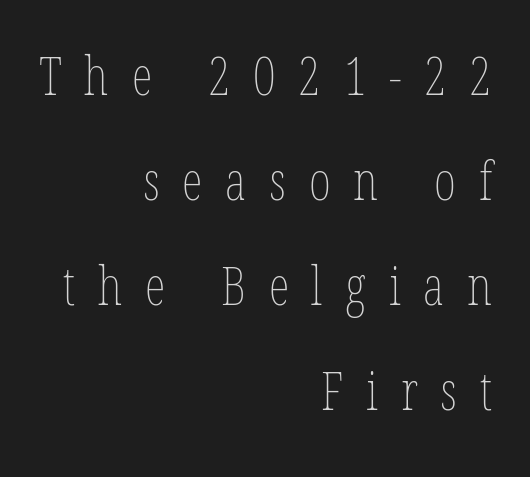
The image shows 53 px thin, condensed type, upright; set right-aligned, loose line spacing (1.98x), unusually wide letter spacing (+0.43 em), not underlined; low stroke contrast and a medium x-height.
